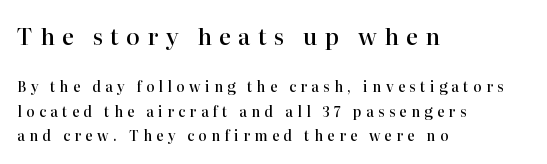
Which margin do the lines hug? The left one — the right edge is uneven. Upright lettering throughout. Any mark beneath the type? The region is blank. The strokes are fattened partway — semibold, not bold. The earlier block is typeset at a bigger size than the later block.
